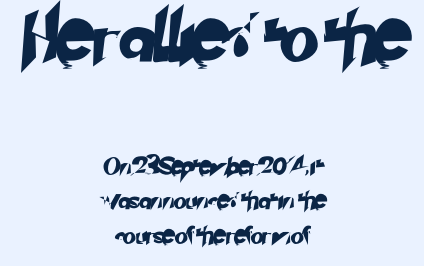
Observe the absence of serifs on each vertical stroke in this sample. In terms of letterspacing, this is plain default setting. Every row of glyphs is offset so its center matches the block's center. The space directly below the letters is spotless. Horizontal bands of white between lines are thick stripes.
